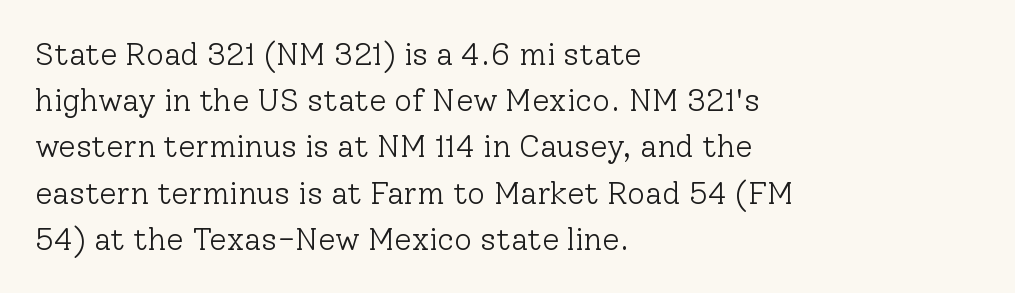
{"serif": "yes", "italic": "no", "bold": "no", "weight": "light", "width": "normal", "stroke_contrast": "low", "x_height": "medium", "monospaced": "no", "underline": "no", "align": "left", "line_spacing": "normal", "line_spacing_ratio": 1.49, "letter_spacing": "normal", "letter_spacing_em": 0.0, "glyph_px": 31}
